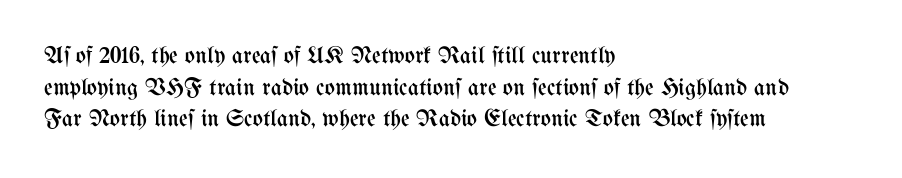
The image shows 24 px text type, upright; set left-aligned, normal line spacing (1.32x), normal letter spacing, not underlined.
